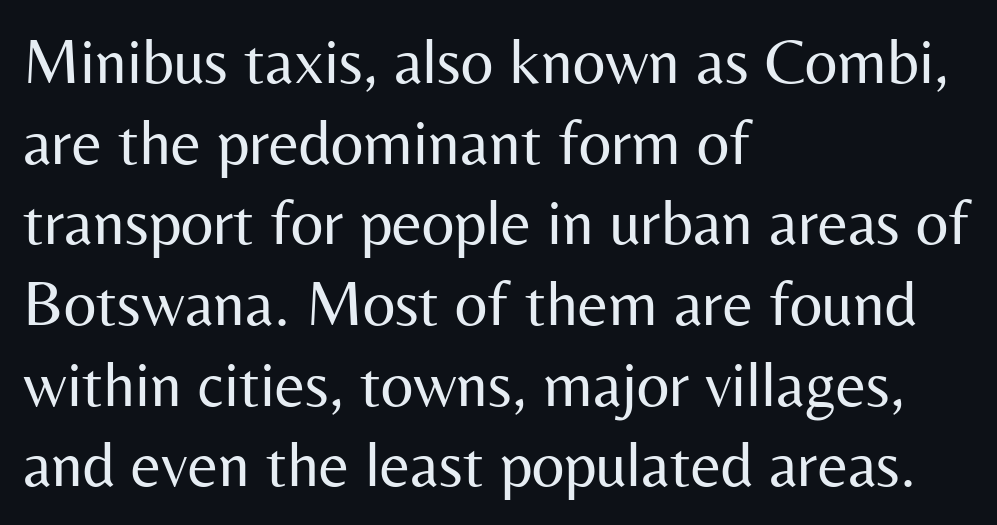
The image shows 64 px regular-weight sans-serif type, upright; set left-aligned, normal line spacing (1.26x), normal letter spacing, not underlined; medium stroke contrast and a medium x-height.
